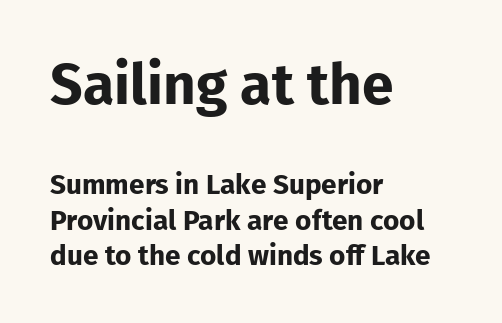
{"serif": "no", "italic": "no", "bold": "yes", "weight": "bold", "width": "normal", "stroke_contrast": "low", "x_height": "medium", "monospaced": "no", "underline": "no", "align": "left", "line_spacing": "normal", "line_spacing_ratio": 1.26, "letter_spacing": "normal", "letter_spacing_em": 0.0, "larger_block": "first", "size_ratio": 2.04, "glyph_px": 57}
